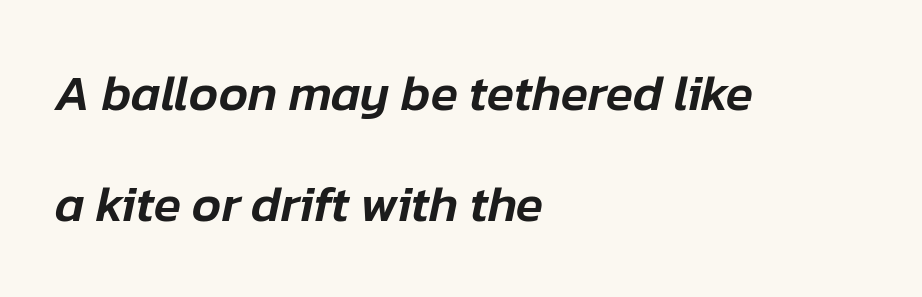
{"italic": "yes", "lean": "right", "slant_degrees": 12, "width": "normal", "stroke_contrast": "low", "x_height": "medium", "monospaced": "no", "underline": "no", "align": "left", "line_spacing": "loose", "line_spacing_ratio": 2.23, "letter_spacing": "normal", "letter_spacing_em": 0.0, "glyph_px": 50}
